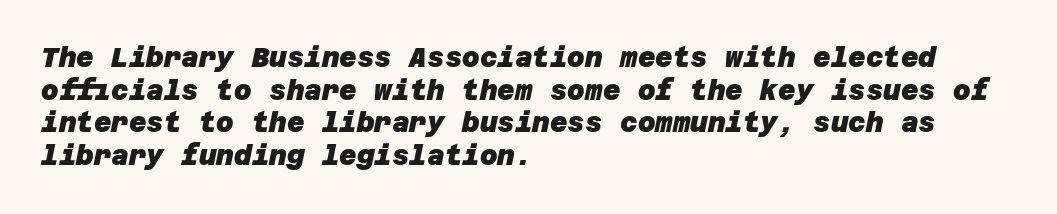
{"bold": "yes", "underline": "no", "align": "left", "line_spacing_ratio": 1.21, "letter_spacing": "normal", "letter_spacing_em": 0.0, "glyph_px": 27}
